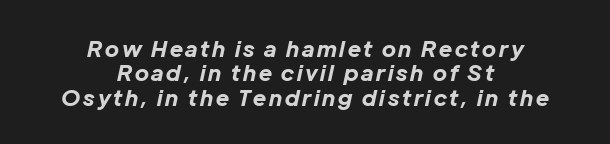
{"italic": "yes", "lean": "right", "slant_degrees": 12, "bold": "yes", "underline": "no", "align": "center", "line_spacing": "tight", "line_spacing_ratio": 1.11, "glyph_px": 22}
